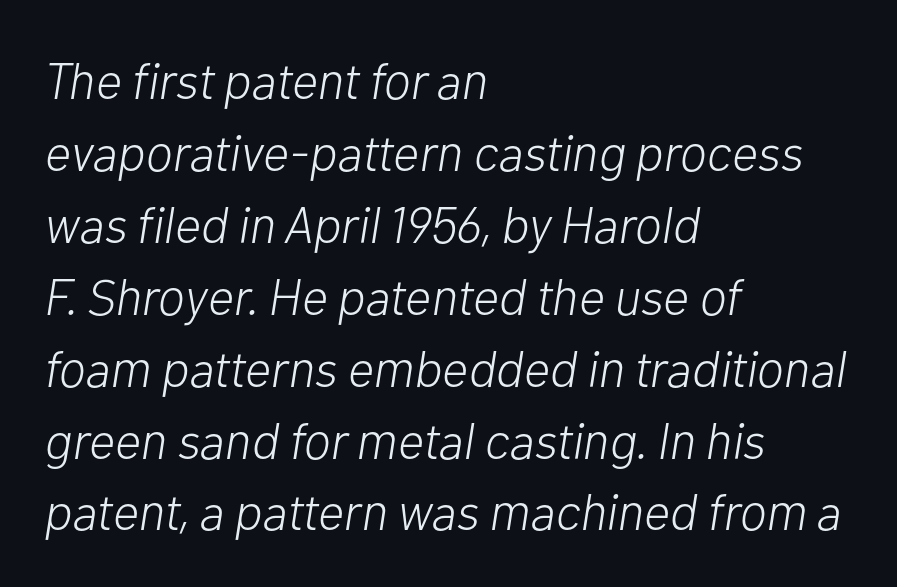
Beneath every word, the page is bare. The letters advance in unequal steps, a hallmark of proportional type. Is the letter spacing exaggerated? No — it looks like the ordinary default. Stroke mass is kept to a normal reading level or below. Rows of type keep a routine distance in the vertical direction.
